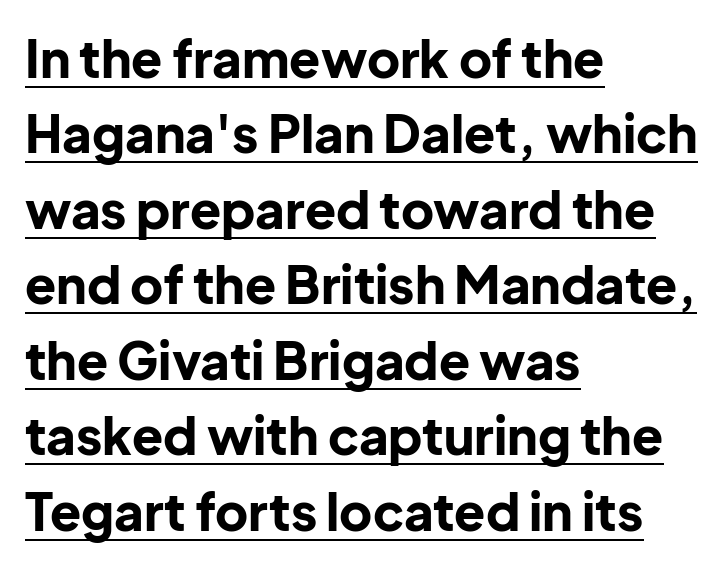
The image shows 51 px bold sans-serif type, upright; set left-aligned, normal line spacing (1.48x), normal letter spacing, underlined; low stroke contrast and a medium x-height.
